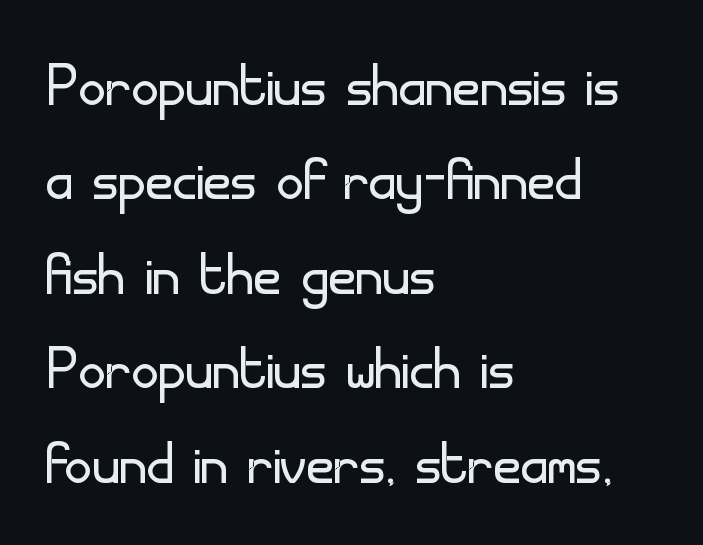
The image shows 75 px light sans-serif type, upright; set left-aligned, normal line spacing (1.26x), normal letter spacing, not underlined; low stroke contrast and a small x-height.
